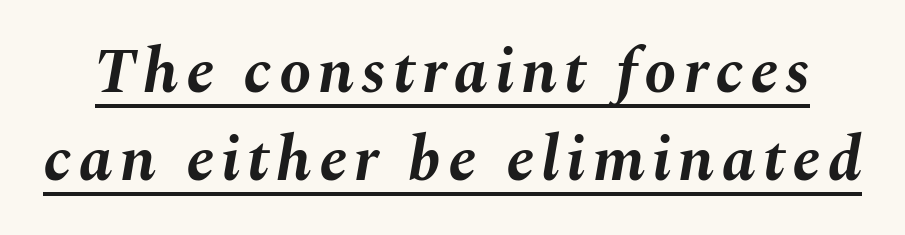
Regarding leading, the lines here are spaced in the standard way. Varying glyph widths throughout — classic text-font behaviour. An italicized treatment has been applied to the whole sample. Summary of weight: heavy, a full bold.
